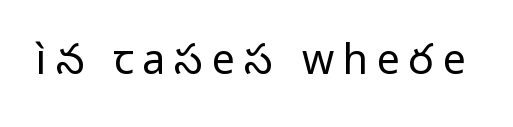
The image shows 41 px regular-weight sans-serif type, upright; set unusually wide letter spacing (+0.22 em), not underlined; low stroke contrast and a medium x-height.
